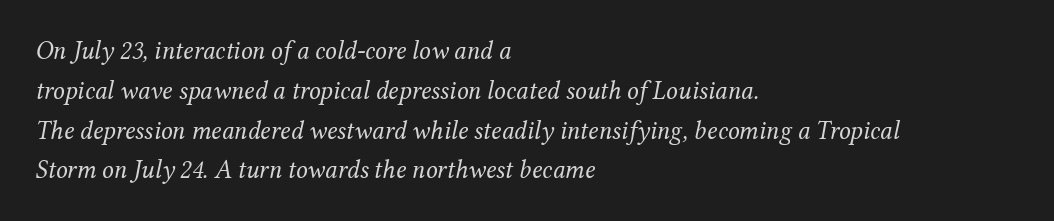
{"italic": "yes", "lean": "right", "slant_degrees": 12, "bold": "no", "underline": "no", "align": "left", "line_spacing": "normal", "line_spacing_ratio": 1.53, "letter_spacing": "normal", "letter_spacing_em": 0.0, "glyph_px": 26}
